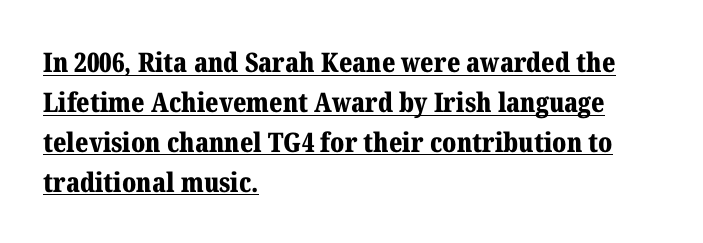
Evenly set lines give the paragraph a standard silhouette. What weight is shown? A full bold with thick strokes. The rendering anchors every line to the left-hand side. The words here are underlined.
